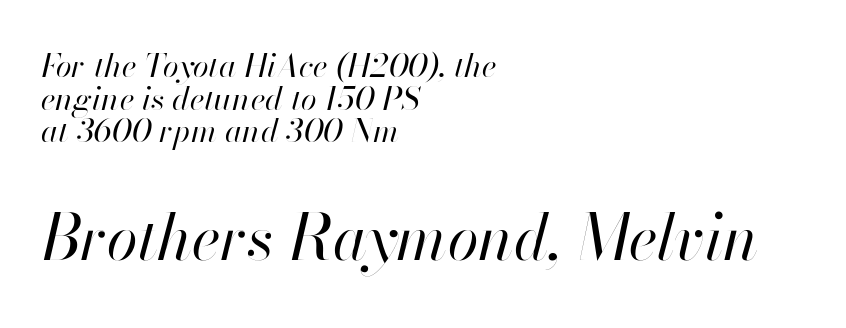
{"italic": "yes", "lean": "right", "slant_degrees": 13, "bold": "no", "weight": "regular", "width": "normal", "stroke_contrast": "high", "x_height": "small", "monospaced": "no", "underline": "no", "align": "left", "line_spacing": "tight", "line_spacing_ratio": 1.02, "letter_spacing": "normal", "letter_spacing_em": 0.0, "larger_block": "second", "size_ratio": 1.97, "glyph_px": 63}
